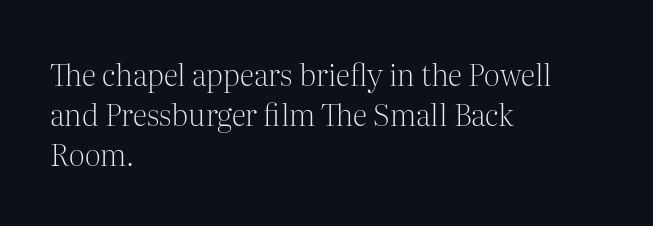
The letters advance in unequal steps, a hallmark of proportional type. Honestly, there is no underline to notice here at all. Classification — serif. Posture: straight, roman, zero tilt. Reading down the column, the eye jumps a familiar distance to each next line. Each stroke keeps to a modest, everyday thickness or less.
